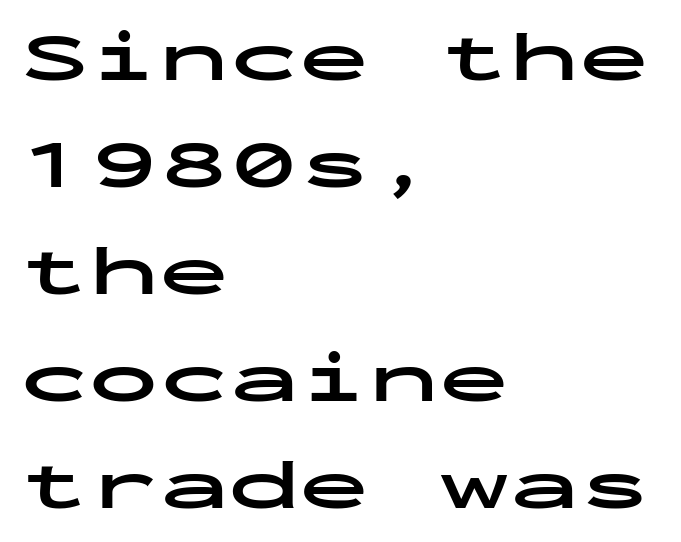
{"serif": "no", "italic": "no", "bold": "yes", "weight": "bold", "width": "wide", "stroke_contrast": "low", "x_height": "medium", "monospaced": "yes", "underline": "no", "align": "left", "line_spacing": "normal", "line_spacing_ratio": 1.53, "letter_spacing": "normal", "letter_spacing_em": 0.0, "glyph_px": 70}
